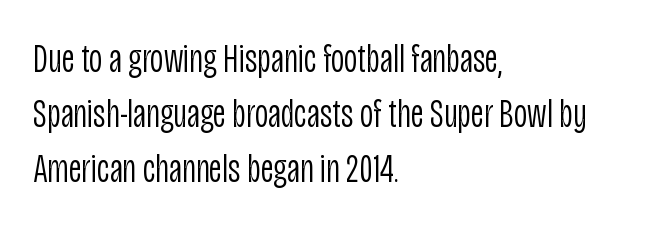
Q: Is the text bold? A: No.
Q: Is the text italic (slanted)? A: No, it is upright.
Q: Is the typeface a serif or a sans-serif typeface? A: Sans-serif.
Q: Is the text underlined? A: No.
Q: How is the paragraph aligned? A: Left-aligned.
Q: Is the spacing between letters normal or unusually wide? A: Normal.
Q: Is the spacing between lines tight, normal or loose? A: Normal.
Q: Width (condensed, normal, or wide)? A: Condensed.
Q: Stroke contrast? A: Low.
Q: x-height? A: Large.
Q: Monospaced? A: No.
